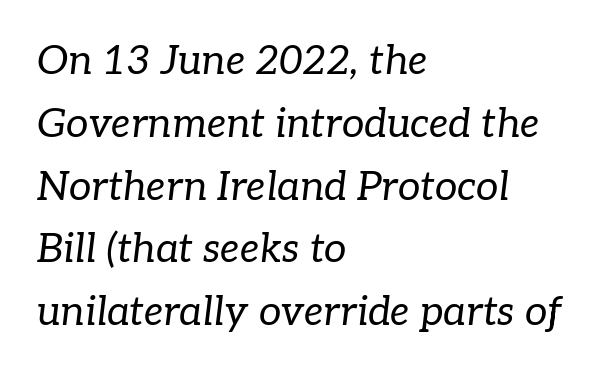
Short note: letters normally spaced. Nothing heavy about these letters — not bold at all. The passage shown leans; its letterforms are oblique. Each new line begins a customary step beneath the previous one. A typesetter would call this proportional, since set widths differ per character. This rendering employs a face with finishing strokes, i.e., a serif.
